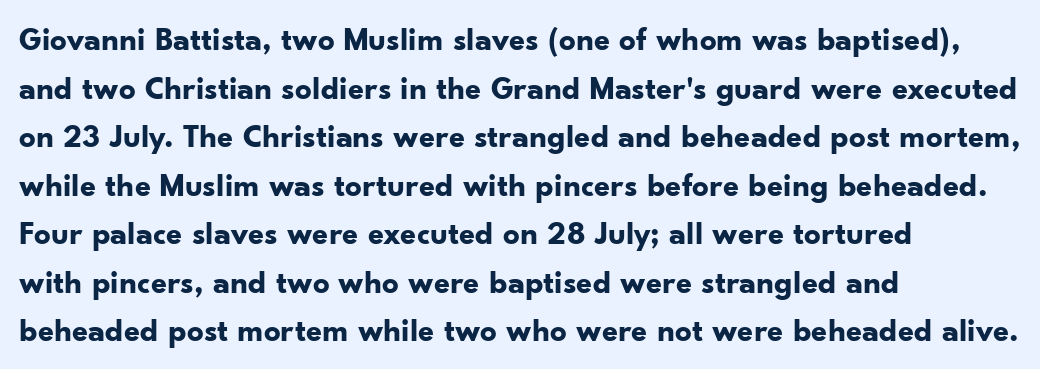
Which margin do the lines hug? The left one — the right edge is uneven. Nope, no serifs anywhere on these letters. The letters stand upright; this is a roman face. Students, observe: this is what conventionally led text looks like. The letters sit at their default tracking, neither squeezed nor spread.
